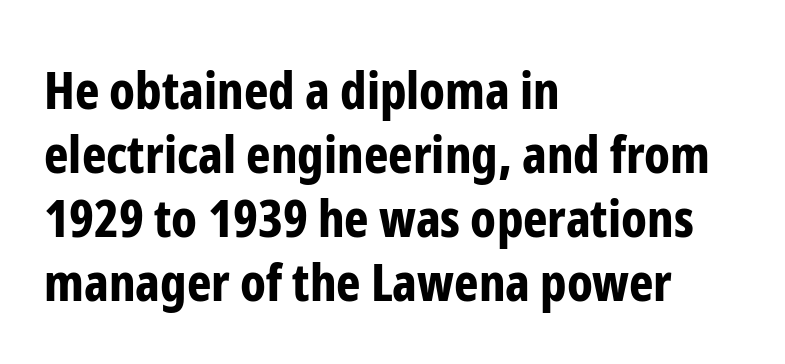
This sample has the flowing, uneven cadence of proportional lettering. Serif or sans? Sans — the stroke terminals are bare. The axis of the letterforms is exactly vertical. The horizontal fit of the characters is conventional and even.
